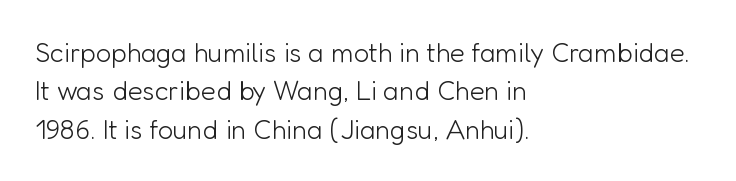
Every row of glyphs begins at an identical x-position on the left. A roman cut, with each character standing at attention. Does the leading feel generous? No, just average. The tracking reads as untouched default to a designer's eye.
